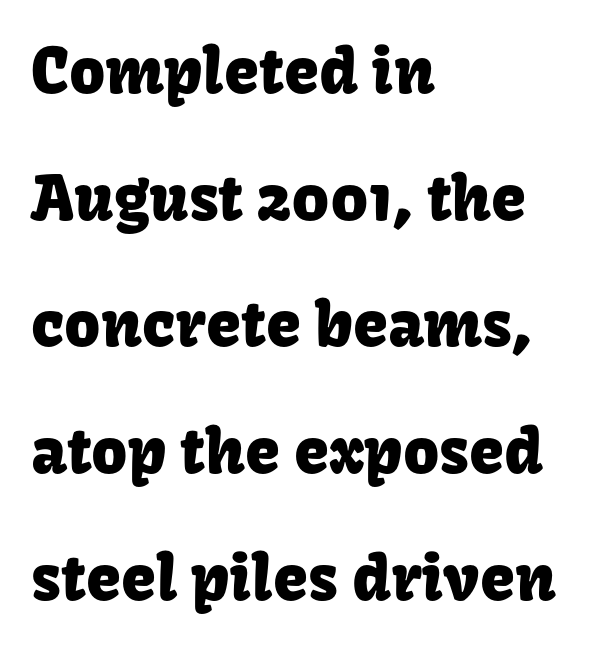
Short and long lines alike share a common starting point at left. Honestly, the letter spacing is just normal — you wouldn't notice it. Character widths vary here, with narrow letters taking less room than wide ones. Vertically, the passage feels expansive, rows floating well apart. The words here are not underlined.
